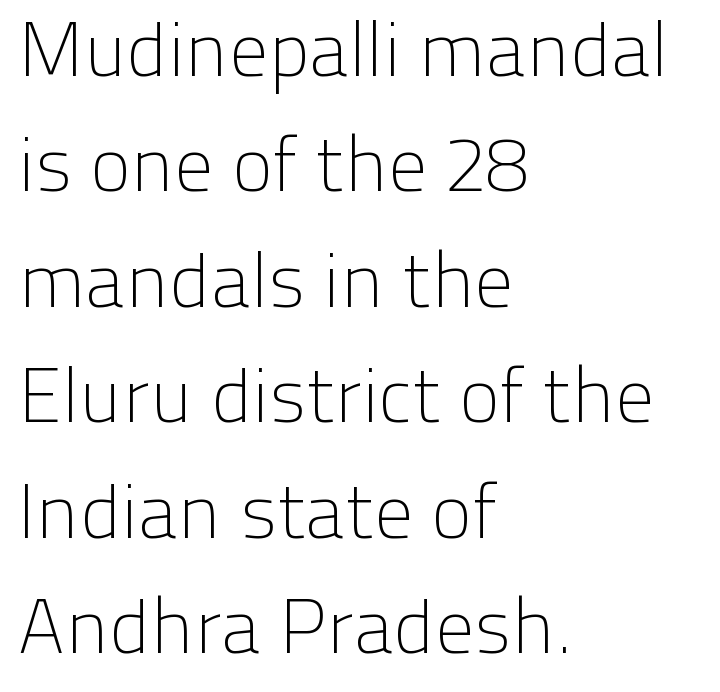
Q: Is the text bold? A: No.
Q: Is the text italic (slanted)? A: No, it is upright.
Q: Is the typeface a serif or a sans-serif typeface? A: Sans-serif.
Q: Is the text underlined? A: No.
Q: How is the paragraph aligned? A: Left-aligned.
Q: Is the spacing between letters normal or unusually wide? A: Normal.
Q: Is the spacing between lines tight, normal or loose? A: Normal.
Q: Width (condensed, normal, or wide)? A: Normal.
Q: Stroke contrast? A: Low.
Q: x-height? A: Medium.
Q: Monospaced? A: No.
